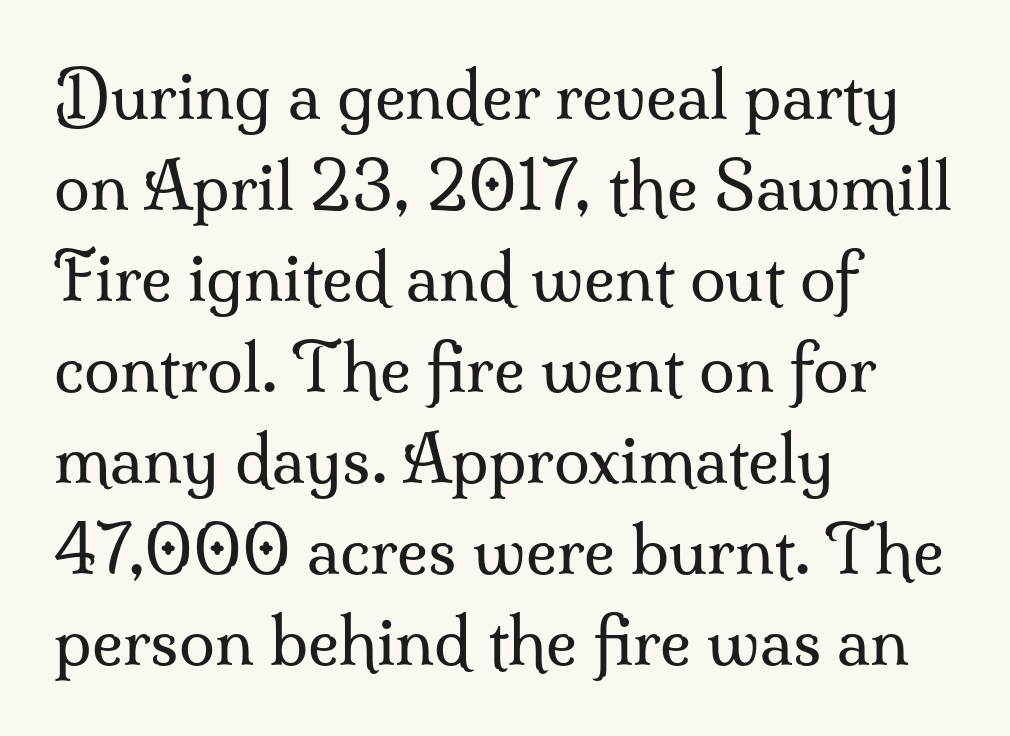
The image shows 65 px regular-weight serif type, upright; set left-aligned, normal line spacing (1.4x), normal letter spacing, not underlined; medium stroke contrast and a small x-height.
